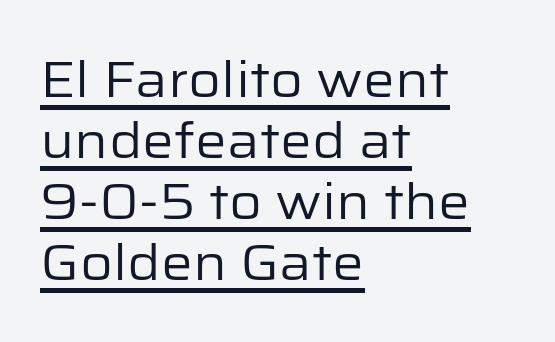
When letters stand straight like this, we call the style roman or upright. No extra tracking has been applied to these lines. Glance below the letters and you will spot a drawn line. Font category for this specimen: sans-serif.
